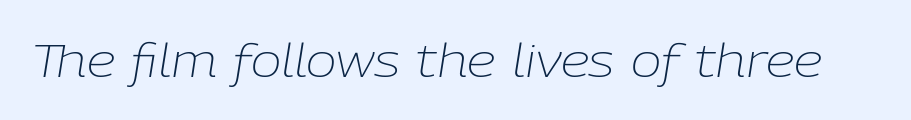
The image shows 46 px light type, italic (leaning right); set normal letter spacing, not underlined; low stroke contrast and a medium x-height.
